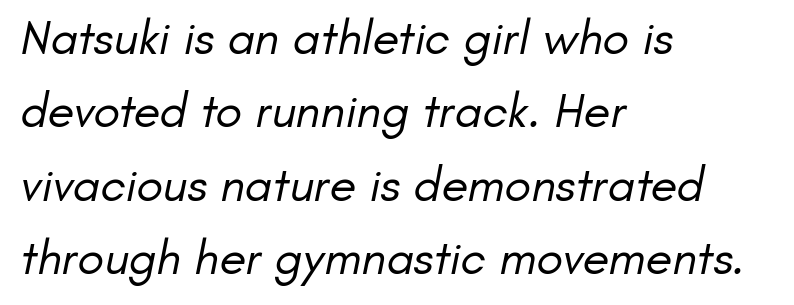
The image shows 49 px regular-weight sans-serif type; set left-aligned, normal line spacing (1.5x), normal letter spacing, not underlined; low stroke contrast and a small x-height.
